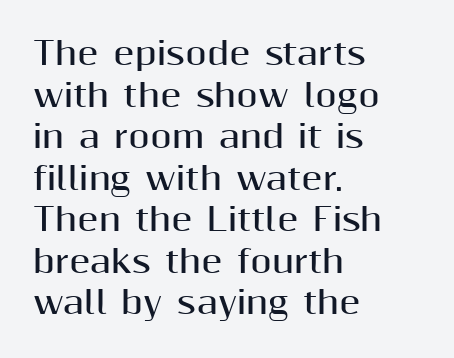
The image shows 31 px bold sans-serif type, upright; set left-aligned, normal line spacing (1.34x), normal letter spacing, not underlined; medium stroke contrast and a medium x-height.
